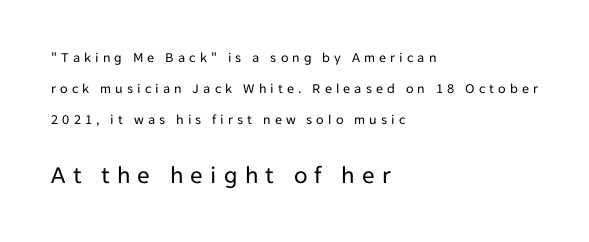
Which of the two is more prominent by size? The second, at the bottom. The font is comparable to plain body text, perhaps lighter. One glance says open: line gaps are wider than usual. Tracking value appears strongly positive — letters spread wide. Vertical strokes here are truly vertical.
